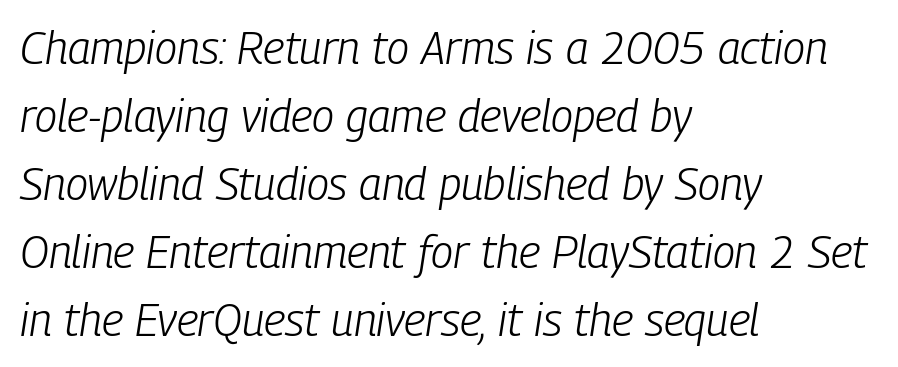
{"italic": "yes", "lean": "right", "slant_degrees": 9, "bold": "no", "weight": "light", "width": "condensed", "stroke_contrast": "low", "x_height": "medium", "monospaced": "no", "underline": "no", "align": "left", "line_spacing": "normal", "line_spacing_ratio": 1.51, "letter_spacing": "normal", "letter_spacing_em": 0.0, "glyph_px": 45}
